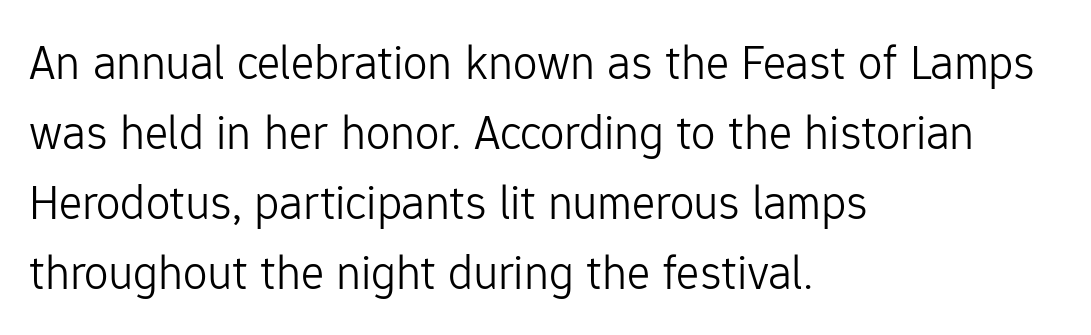
{"serif": "no", "italic": "no", "bold": "no", "weight": "light", "width": "normal", "stroke_contrast": "low", "x_height": "medium", "monospaced": "no", "underline": "no", "align": "left", "line_spacing": "normal", "line_spacing_ratio": 1.43, "letter_spacing": "normal", "letter_spacing_em": 0.0, "glyph_px": 49}
